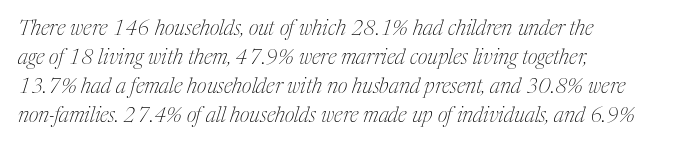
{"italic": "yes", "lean": "right", "slant_degrees": 17, "bold": "no", "underline": "no", "align": "left", "line_spacing": "normal", "line_spacing_ratio": 1.38, "letter_spacing": "normal", "letter_spacing_em": 0.0, "glyph_px": 21}
